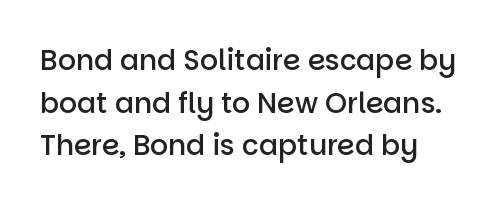
Spacing verdict: proportional, widths tailored to each character. Words appear dense and cohesive because spacing is normal. Anything drawn beneath the words? Only blank space. If you drew a line through each stem, it would be perfectly vertical.
